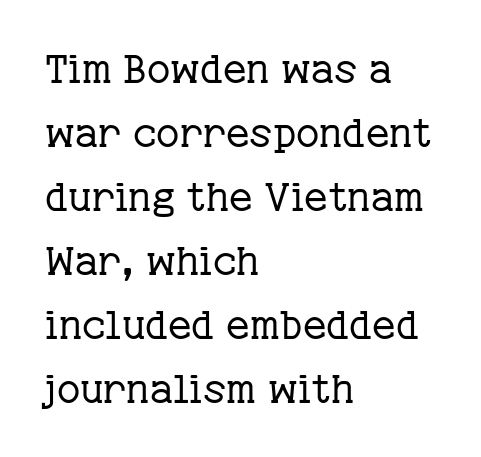
{"serif": "yes", "italic": "no", "bold": "no", "weight": "regular", "width": "normal", "stroke_contrast": "low", "x_height": "medium", "monospaced": "no", "underline": "no", "align": "left", "line_spacing": "normal", "line_spacing_ratio": 1.6, "letter_spacing": "normal", "letter_spacing_em": 0.0, "glyph_px": 40}
